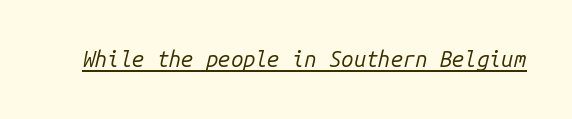
The image shows 22 px text type, italic (leaning right); set normal letter spacing, underlined.
